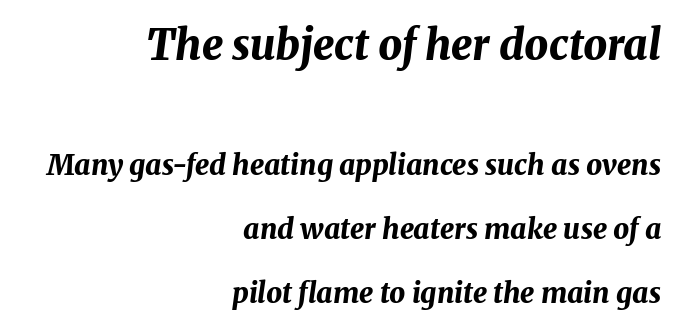
Q: Is the text bold? A: Yes.
Q: Is the text italic (slanted)? A: Yes, it leans right by about 8 degrees.
Q: Is the text underlined? A: No.
Q: How is the paragraph aligned? A: Right-aligned.
Q: Is the spacing between letters normal or unusually wide? A: Normal.
Q: Is the spacing between lines tight, normal or loose? A: Loose.
Q: Which block of text is set in a larger size, the first (top) or the second (bottom)? A: The first (top) one.
Q: Width (condensed, normal, or wide)? A: Normal.
Q: Stroke contrast? A: Medium.
Q: x-height? A: Medium.
Q: Monospaced? A: No.
